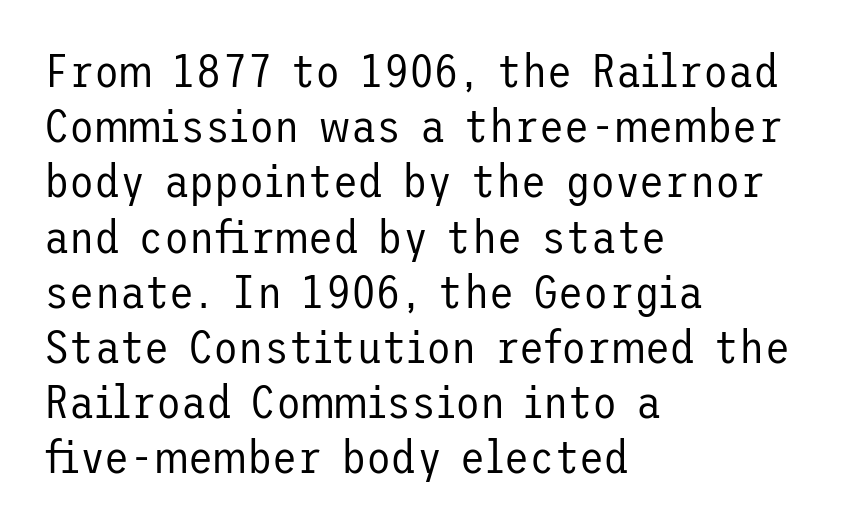
Q: Is the text bold? A: No.
Q: Is the text italic (slanted)? A: No, it is upright.
Q: Is the typeface a serif or a sans-serif typeface? A: Sans-serif.
Q: Is the text underlined? A: No.
Q: How is the paragraph aligned? A: Left-aligned.
Q: Is the spacing between letters normal or unusually wide? A: Normal.
Q: Width (condensed, normal, or wide)? A: Normal.
Q: Stroke contrast? A: Low.
Q: x-height? A: Medium.
